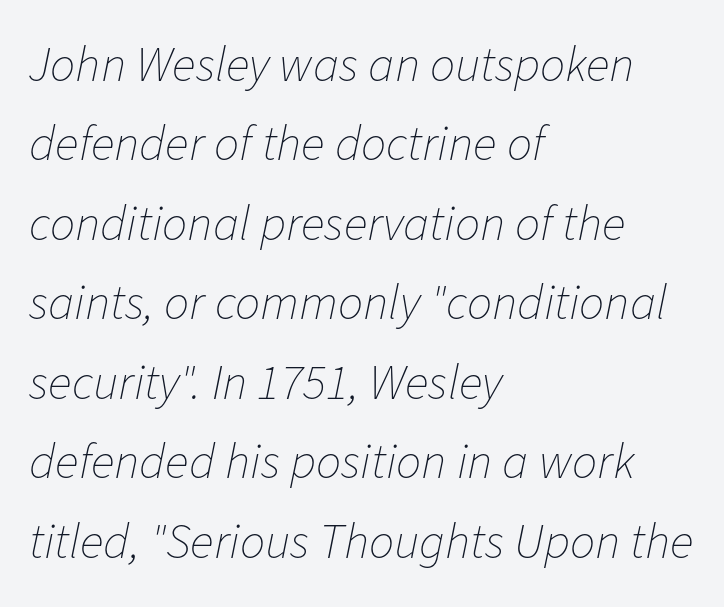
Baseline-to-baseline distance is the conventional proportion of letter height. Nobody touched the tracking dial on this one. In terms of posture, this sample is oblique. The letterforms sit at book weight or below. Left-aligned paragraph, ragged on the right. Do the characters align in a grid? No, the font is proportional.
